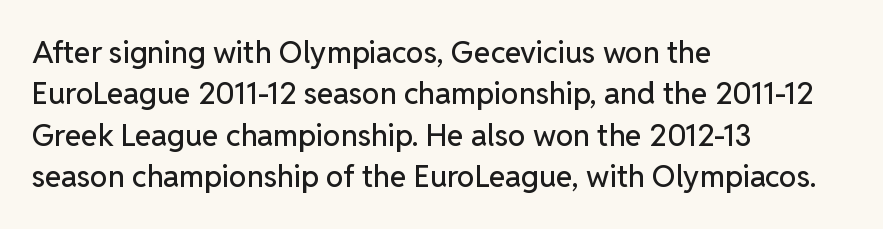
The image shows 30 px sans-serif type, upright; set left-aligned, normal line spacing (1.38x), normal letter spacing, not underlined; low stroke contrast and a medium x-height.
